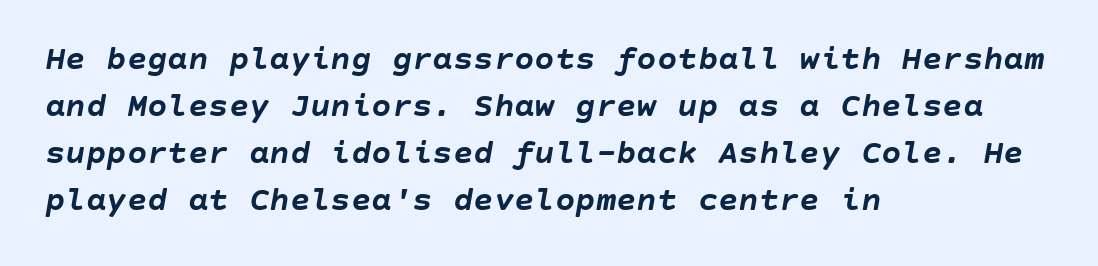
Q: Is the text bold? A: Yes.
Q: Is the text italic (slanted)? A: Yes, it leans right by about 10 degrees.
Q: Is the text underlined? A: No.
Q: How is the paragraph aligned? A: Left-aligned.
Q: Is the spacing between letters normal or unusually wide? A: Normal.
Q: Is the spacing between lines tight, normal or loose? A: Normal.
Q: Width (condensed, normal, or wide)? A: Normal.
Q: Stroke contrast? A: Low.
Q: x-height? A: Large.
